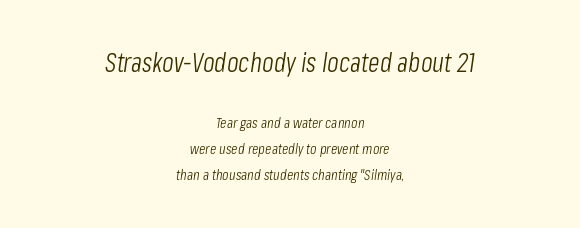
The image shows 27 px text type, italic (leaning right); set centered, line spacing 1.72x, normal letter spacing, not underlined; the first (top) block is 1.8x larger.
